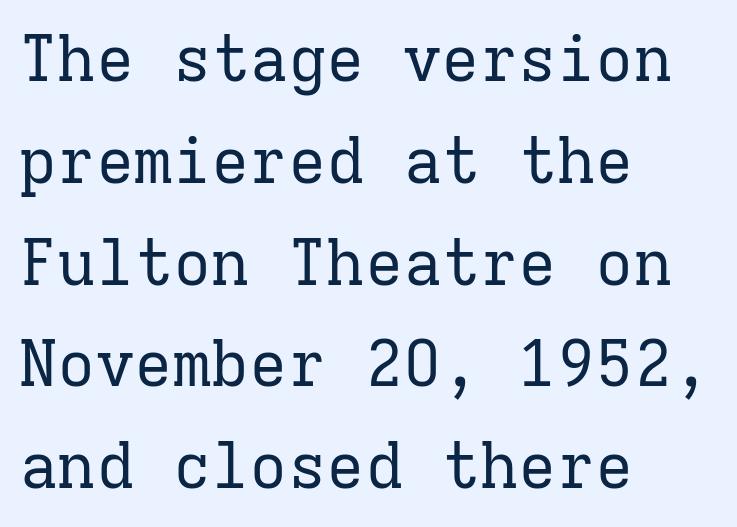
The image shows 64 px regular-weight serif type, upright, monospaced; set left-aligned, normal line spacing (1.59x), normal letter spacing, not underlined; low stroke contrast and a medium x-height.
